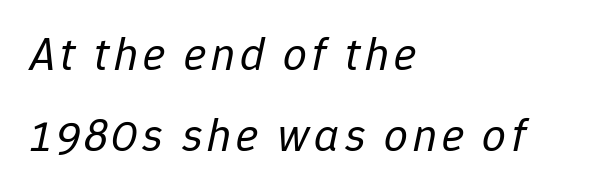
The image shows 47 px regular-weight type, italic (leaning right); set left-aligned, line spacing 1.72x, not underlined; low stroke contrast and a medium x-height.
